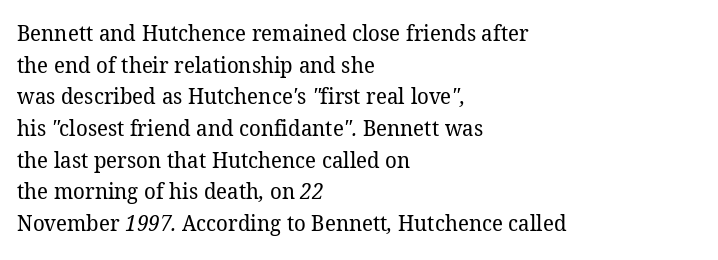
{"bold": "no", "underline": "no", "align": "left", "line_spacing": "normal", "line_spacing_ratio": 1.44, "letter_spacing": "normal", "letter_spacing_em": 0.0, "glyph_px": 22}
